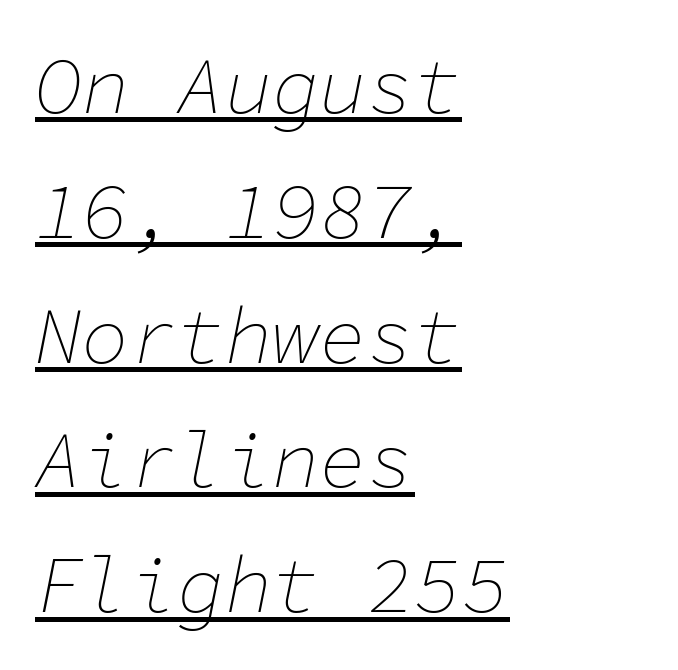
The image shows 79 px thin type, italic (leaning right), monospaced; set left-aligned, normal line spacing (1.58x), normal letter spacing, underlined; low stroke contrast and a medium x-height.
